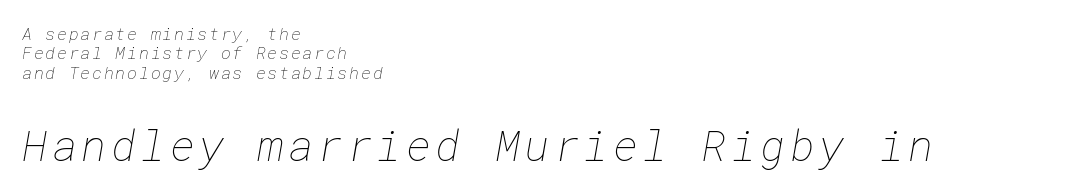
Q: Is the text bold? A: No.
Q: Is the text underlined? A: No.
Q: How is the paragraph aligned? A: Left-aligned.
Q: Is the spacing between lines tight, normal or loose? A: Tight.
Q: Which block of text is set in a larger size, the first (top) or the second (bottom)? A: The second (bottom) one.
Q: Width (condensed, normal, or wide)? A: Normal.
Q: Stroke contrast? A: Low.
Q: x-height? A: Medium.
